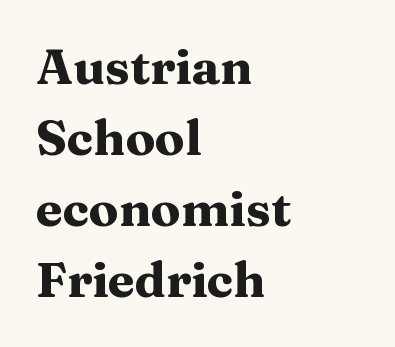
{"serif": "yes", "italic": "no", "bold": "yes", "weight": "heavy", "width": "wide", "stroke_contrast": "medium", "x_height": "medium", "monospaced": "no", "underline": "no", "align": "left", "line_spacing": "normal", "line_spacing_ratio": 1.45, "letter_spacing": "normal", "letter_spacing_em": 0.0, "glyph_px": 49}
